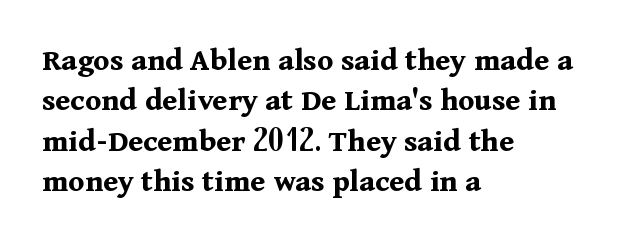
{"serif": "yes", "italic": "no", "bold": "yes", "weight": "bold", "width": "normal", "stroke_contrast": "medium", "x_height": "medium", "monospaced": "no", "underline": "no", "align": "left", "line_spacing_ratio": 1.22, "letter_spacing": "normal", "letter_spacing_em": 0.0, "glyph_px": 33}
